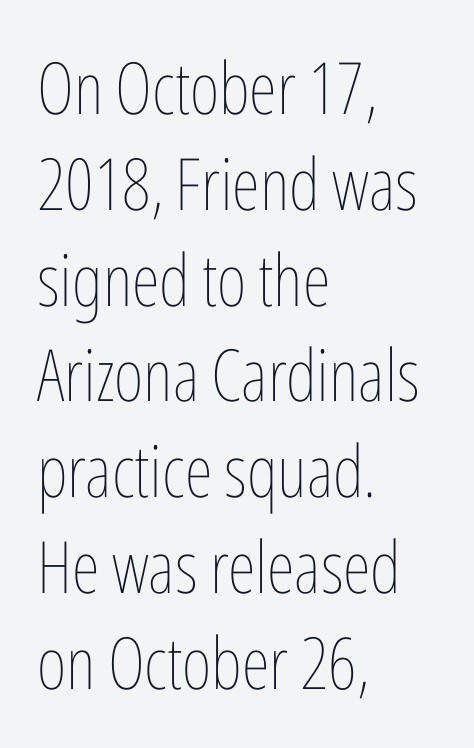
Q: Is the text bold? A: No.
Q: Is the text italic (slanted)? A: No, it is upright.
Q: Is the text underlined? A: No.
Q: How is the paragraph aligned? A: Left-aligned.
Q: Is the spacing between letters normal or unusually wide? A: Normal.
Q: Is the spacing between lines tight, normal or loose? A: Normal.
Q: Width (condensed, normal, or wide)? A: Condensed.
Q: Stroke contrast? A: Low.
Q: x-height? A: Medium.
Q: Monospaced? A: No.
